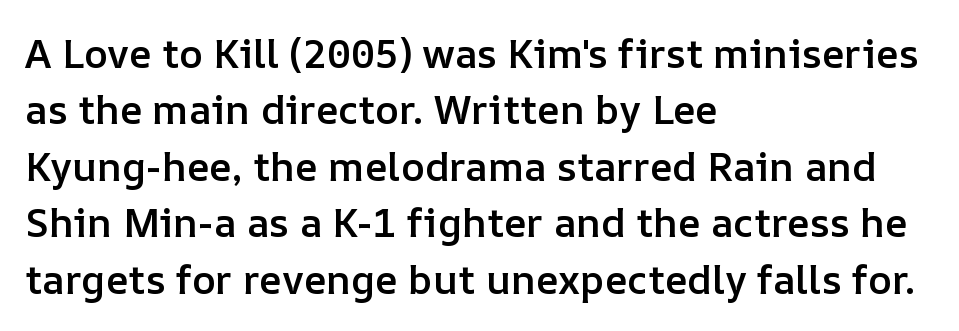
Q: Is the text bold? A: Semi-bold.
Q: Is the text italic (slanted)? A: No, it is upright.
Q: Is the text underlined? A: No.
Q: How is the paragraph aligned? A: Left-aligned.
Q: Is the spacing between letters normal or unusually wide? A: Normal.
Q: Is the spacing between lines tight, normal or loose? A: Normal.
Q: Width (condensed, normal, or wide)? A: Normal.
Q: Stroke contrast? A: Low.
Q: x-height? A: Medium.
Q: Monospaced? A: No.
